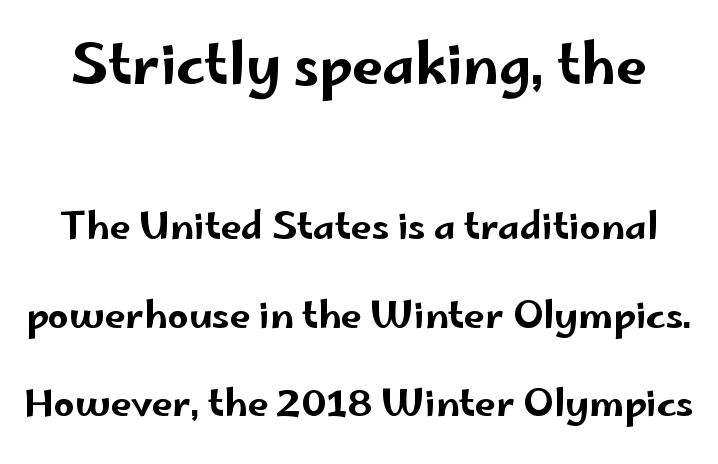
Q: Is the text italic (slanted)? A: No, it is upright.
Q: Is the typeface a serif or a sans-serif typeface? A: Sans-serif.
Q: Is the text underlined? A: No.
Q: Is the spacing between letters normal or unusually wide? A: Normal.
Q: Is the spacing between lines tight, normal or loose? A: Loose.
Q: Which block of text is set in a larger size, the first (top) or the second (bottom)? A: The first (top) one.
Q: Width (condensed, normal, or wide)? A: Wide.
Q: Stroke contrast? A: Low.
Q: x-height? A: Small.
Q: Monospaced? A: No.
